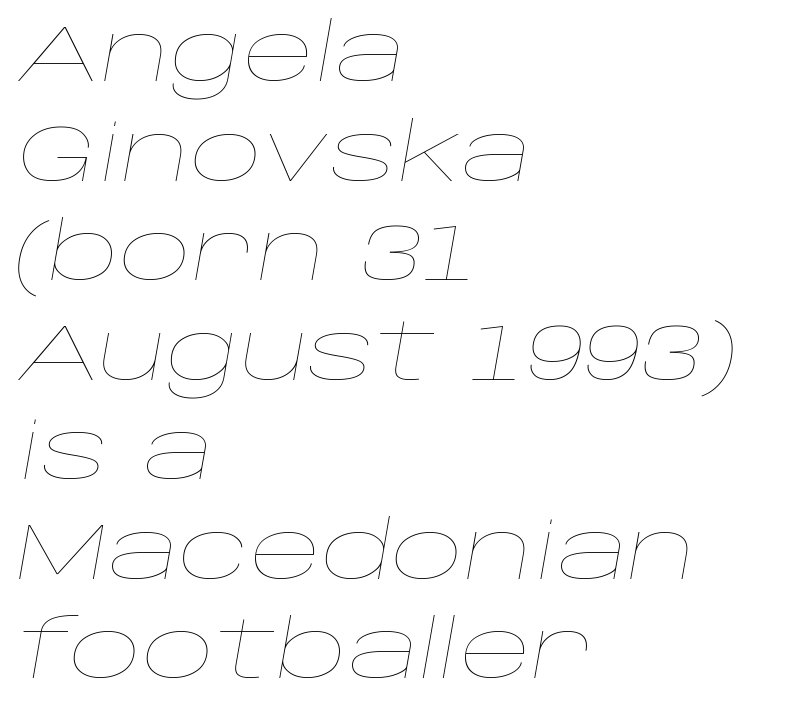
{"italic": "yes", "lean": "right", "slant_degrees": 10, "bold": "no", "weight": "thin", "width": "wide", "stroke_contrast": "low", "x_height": "large", "monospaced": "no", "underline": "no", "align": "left", "line_spacing": "normal", "line_spacing_ratio": 1.26, "letter_spacing": "normal", "letter_spacing_em": 0.0, "glyph_px": 79}
